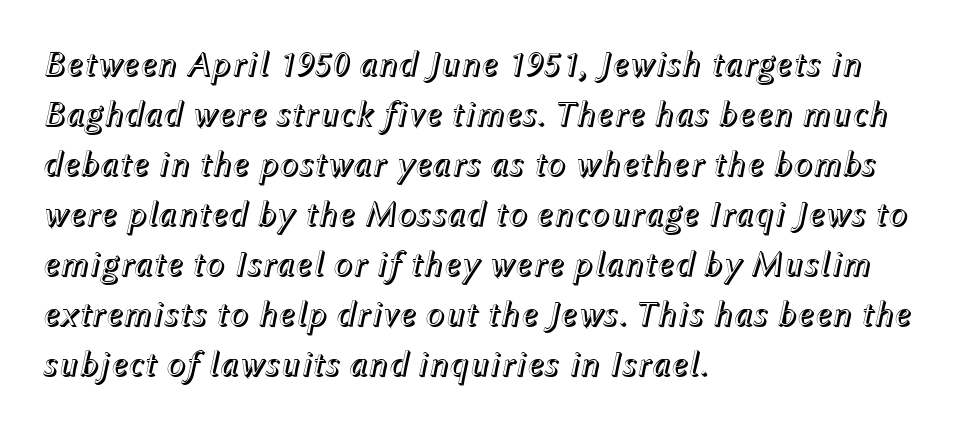
The image shows 36 px text type, italic (leaning right); set left-aligned, normal line spacing (1.39x), normal letter spacing, not underlined; a medium x-height.
